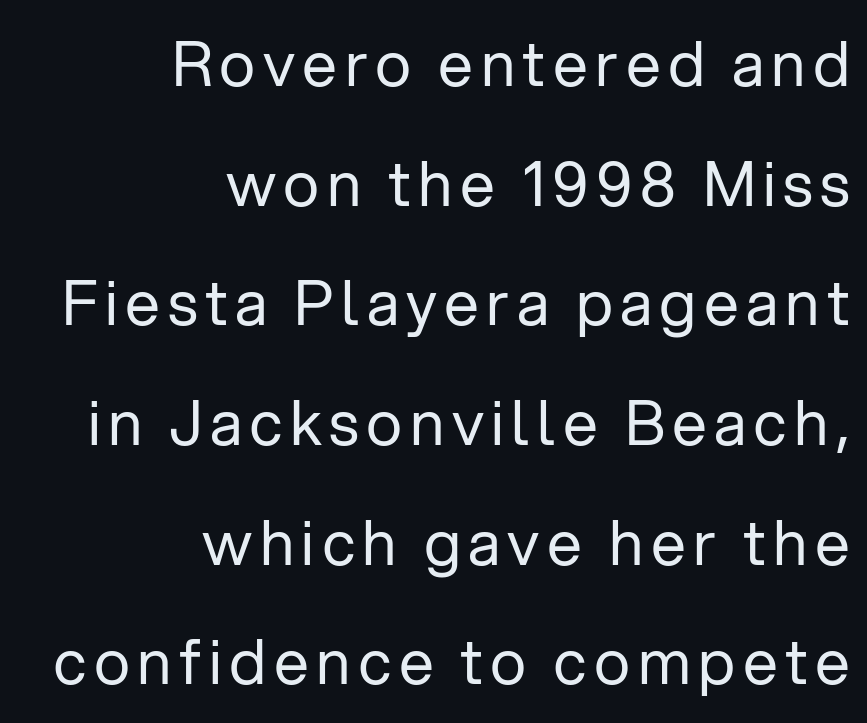
Q: Is the text bold? A: No.
Q: Is the text italic (slanted)? A: No, it is upright.
Q: Is the typeface a serif or a sans-serif typeface? A: Sans-serif.
Q: Is the text underlined? A: No.
Q: How is the paragraph aligned? A: Right-aligned.
Q: Is the spacing between lines tight, normal or loose? A: Loose.
Q: Width (condensed, normal, or wide)? A: Normal.
Q: Stroke contrast? A: Low.
Q: x-height? A: Medium.
Q: Monospaced? A: No.
